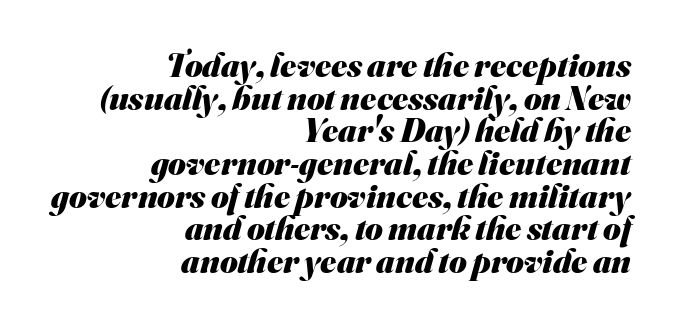
Rows of type sit shoulder to shoulder in the vertical direction. Proportional: the letters do not fall into vertical columns. The lines in this sample share a right terminus and differ only in where they begin. Glance below the letters and you will spot only blank space. What stands out about the letter spacing? Nothing — it is the standard amount.
